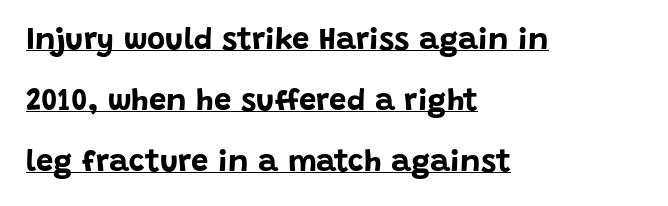
Q: Is the text bold? A: Yes.
Q: Is the text italic (slanted)? A: No, it is upright.
Q: Is the typeface a serif or a sans-serif typeface? A: Sans-serif.
Q: Is the text underlined? A: Yes.
Q: How is the paragraph aligned? A: Left-aligned.
Q: Is the spacing between letters normal or unusually wide? A: Normal.
Q: Is the spacing between lines tight, normal or loose? A: Loose.
Q: Width (condensed, normal, or wide)? A: Normal.
Q: Stroke contrast? A: Low.
Q: x-height? A: Large.
Q: Monospaced? A: No.
